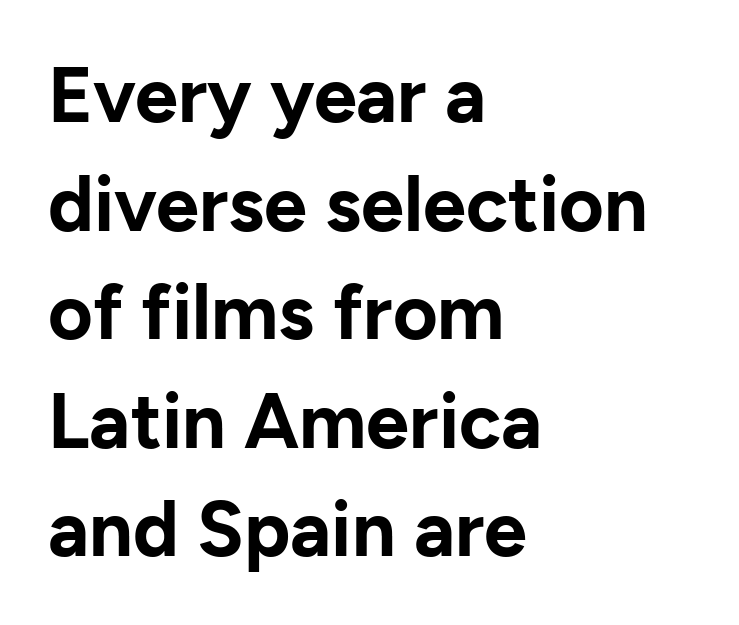
Q: Is the text bold? A: Yes.
Q: Is the text italic (slanted)? A: No, it is upright.
Q: Is the typeface a serif or a sans-serif typeface? A: Sans-serif.
Q: Is the text underlined? A: No.
Q: How is the paragraph aligned? A: Left-aligned.
Q: Is the spacing between letters normal or unusually wide? A: Normal.
Q: Is the spacing between lines tight, normal or loose? A: Normal.
Q: Width (condensed, normal, or wide)? A: Normal.
Q: Stroke contrast? A: Low.
Q: x-height? A: Medium.
Q: Monospaced? A: No.
